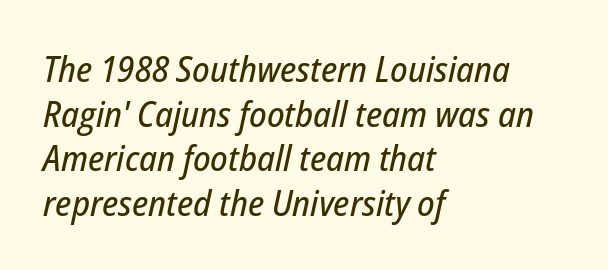
The image shows 36 px condensed type, italic (leaning right); set left-aligned, line spacing 1.24x, normal letter spacing, not underlined; low stroke contrast and a medium x-height.
